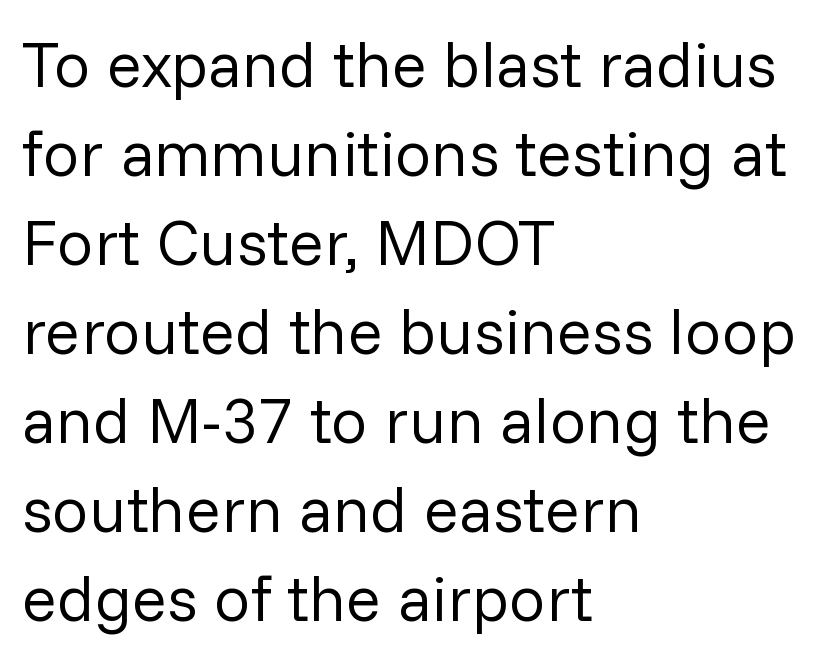
{"serif": "no", "italic": "no", "bold": "no", "weight": "regular", "width": "normal", "stroke_contrast": "low", "x_height": "medium", "monospaced": "no", "underline": "no", "align": "left", "line_spacing": "normal", "line_spacing_ratio": 1.37, "letter_spacing": "normal", "letter_spacing_em": 0.0, "glyph_px": 65}
